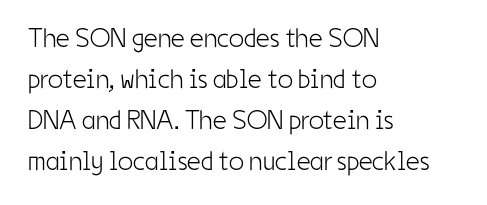
The image shows 27 px text type, upright; set left-aligned, normal line spacing (1.52x), normal letter spacing, not underlined.
